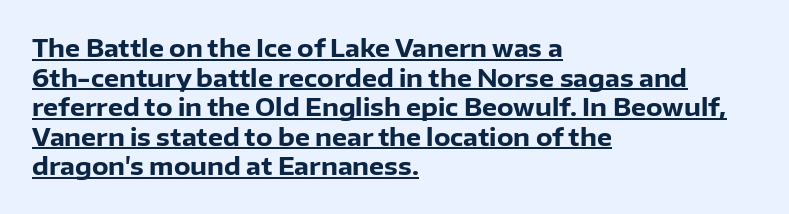
The passage shown is underscored from start to finish. There is no visible air inserted between adjacent glyphs. Heft: maximum for text — a bold. The type sits square on the baseline with zero lean. These lines are set flush left with a ragged right edge.
